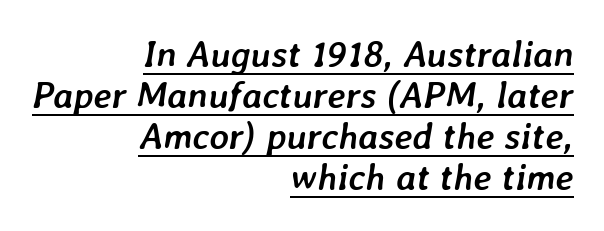
The lines are packed closely together with very little leading. You could call the tracking neutral — neither tight nor loose. Each letter keeps its own natural width here, so spacing adapts to shape. The glyphs have the mass of a bold cut.
